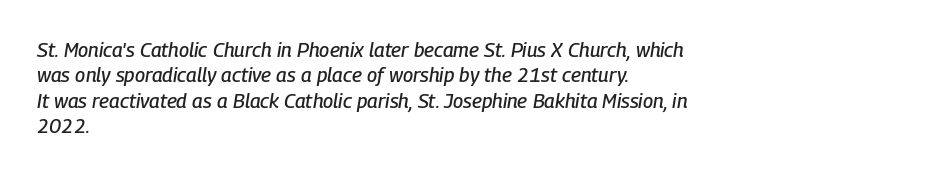
Rendered with sloped, italic letterforms. Here the glyphs are tracked normally, forming tight word shapes. One glance says typical: line gaps are just what's usual. Horizontal alignment here is leftward, the default for most running prose.
